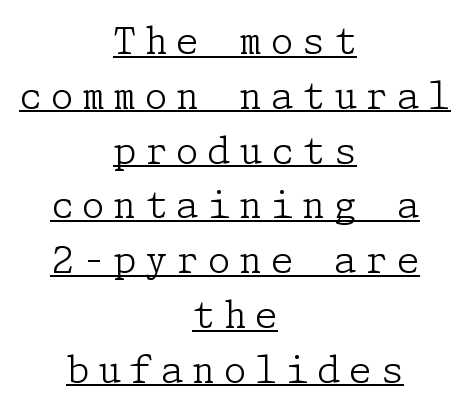
The image shows 37 px light serif type, upright; set centered, normal line spacing (1.48x), unusually wide letter spacing (+0.23 em), underlined; low stroke contrast and a medium x-height.
